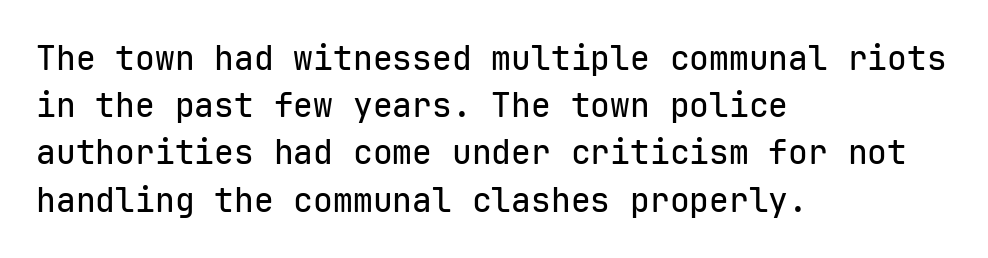
Q: Is the text italic (slanted)? A: No, it is upright.
Q: Is the typeface a serif or a sans-serif typeface? A: Sans-serif.
Q: Is the text underlined? A: No.
Q: How is the paragraph aligned? A: Left-aligned.
Q: Is the spacing between letters normal or unusually wide? A: Normal.
Q: Is the spacing between lines tight, normal or loose? A: Normal.
Q: Width (condensed, normal, or wide)? A: Normal.
Q: Stroke contrast? A: Low.
Q: x-height? A: Medium.
Q: Monospaced? A: Yes.
